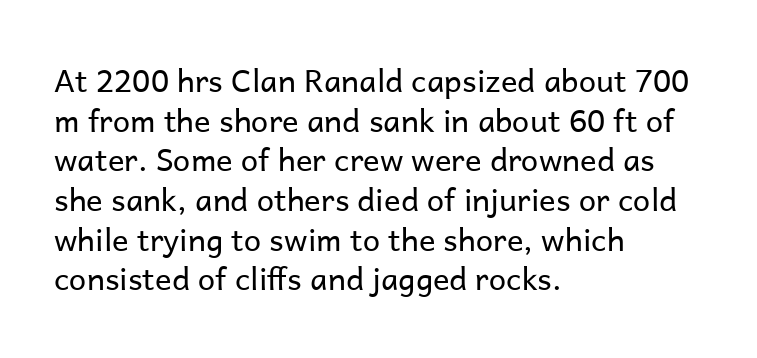
The image shows 31 px regular-weight sans-serif type, upright; set left-aligned, normal line spacing (1.28x), normal letter spacing, not underlined; low stroke contrast and a medium x-height.
